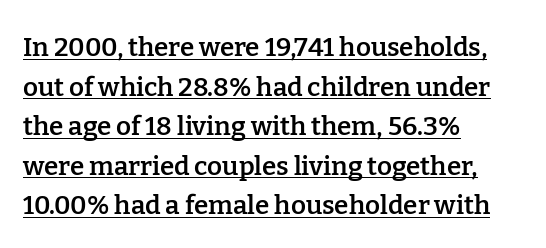
{"italic": "no", "bold": "semi", "underline": "yes", "align": "left", "line_spacing": "normal", "line_spacing_ratio": 1.52, "letter_spacing": "normal", "letter_spacing_em": 0.0, "glyph_px": 26}
